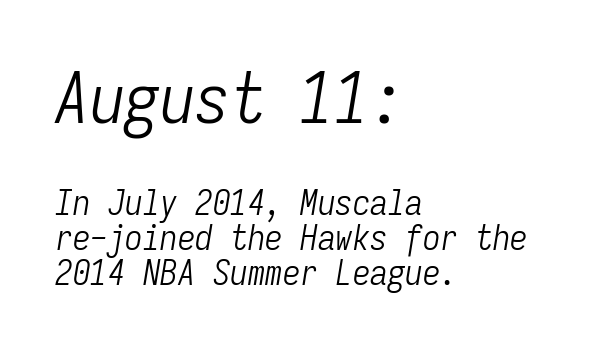
The image shows 70 px light, condensed type, italic (leaning right), monospaced; set left-aligned, tight line spacing (1.0x), normal letter spacing, not underlined; the first (top) block is 2.0x larger; low stroke contrast and a medium x-height.
